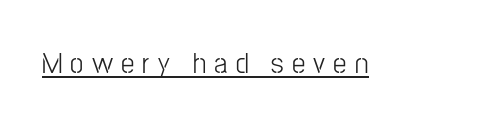
These lines are rendered in a variable-pitch font. The horizontal fit of the characters is loose and conspicuously gappy. Is this a heavy cut? Hardly; it is regular or lighter. Every word sits above its own underline.
